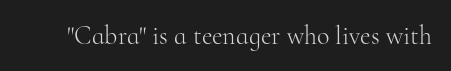
A roman cut, with each character standing at attention. Decoration check: the copy has no underline. The gaps between neighbouring characters are ordinary and unremarkable. Bold? No — there's no thickening of the strokes.
